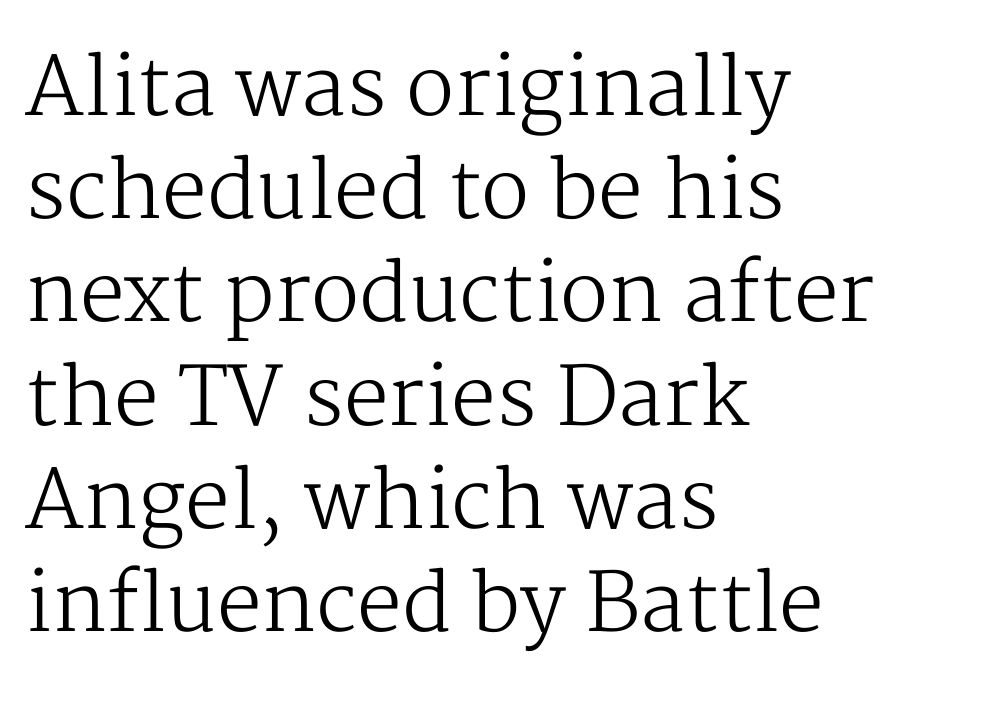
The image shows 80 px regular-weight serif type, upright; set left-aligned, normal line spacing (1.29x), normal letter spacing, not underlined; medium stroke contrast and a medium x-height.
